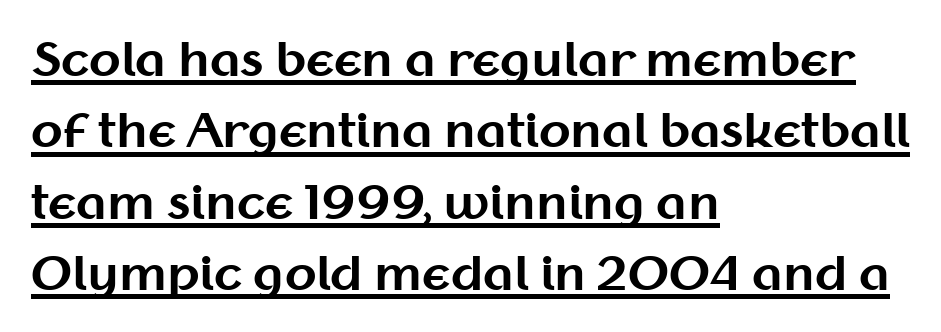
{"serif": "no", "italic": "no", "bold": "yes", "weight": "bold", "width": "normal", "stroke_contrast": "medium", "x_height": "medium", "monospaced": "no", "underline": "yes", "align": "left", "line_spacing": "normal", "line_spacing_ratio": 1.55, "letter_spacing": "normal", "letter_spacing_em": 0.0, "glyph_px": 46}
